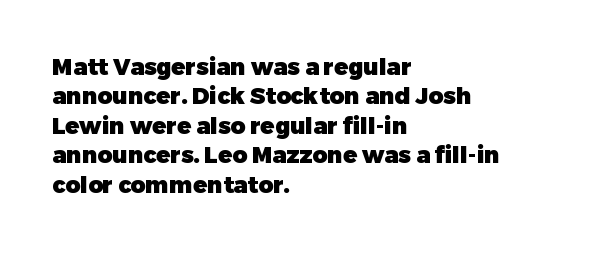
Q: Is the text bold? A: Yes.
Q: Is the text italic (slanted)? A: No, it is upright.
Q: Is the text underlined? A: No.
Q: How is the paragraph aligned? A: Left-aligned.
Q: Is the spacing between letters normal or unusually wide? A: Normal.
Q: Is the spacing between lines tight, normal or loose? A: Normal.
